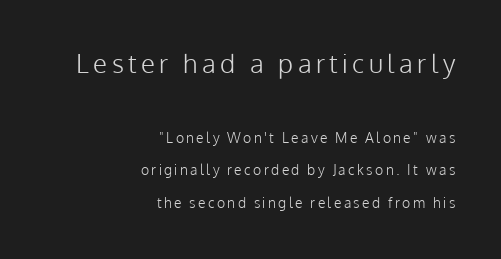
Q: Is the text bold? A: No.
Q: Is the text italic (slanted)? A: No, it is upright.
Q: Is the text underlined? A: No.
Q: How is the paragraph aligned? A: Right-aligned.
Q: Is the spacing between lines tight, normal or loose? A: Loose.
Q: Which block of text is set in a larger size, the first (top) or the second (bottom)? A: The first (top) one.
